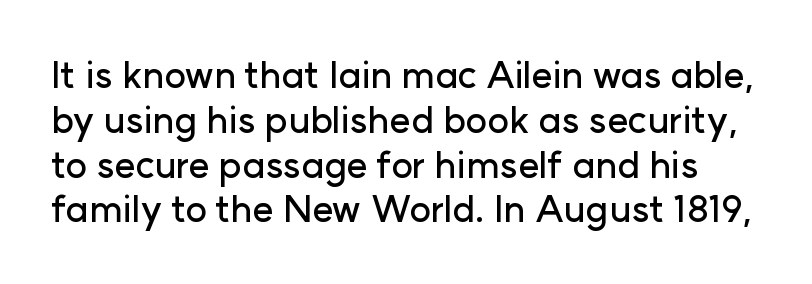
Every stem runs plumb, perpendicular to the baseline. Beneath every word, the page is bare. The characters display no serif detailing; their extremities are plain. Varying glyph widths throughout — classic text-font behaviour. The letters sit at their default tracking, neither squeezed nor spread.
